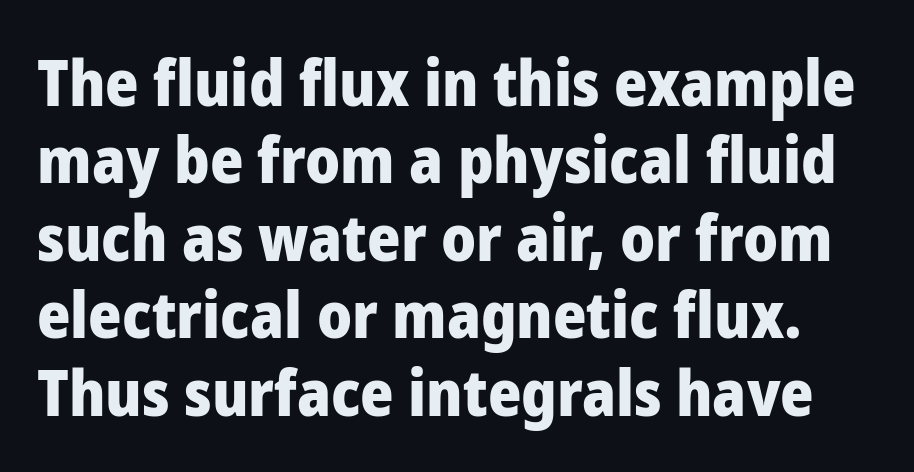
The lettering holds an erect, upright posture throughout. This rendering leaves character spacing at its baseline value. I'd call this a sans setting — the letters go barefoot. Is the type bold? Yes — the strokes are clearly thick and heavy.
